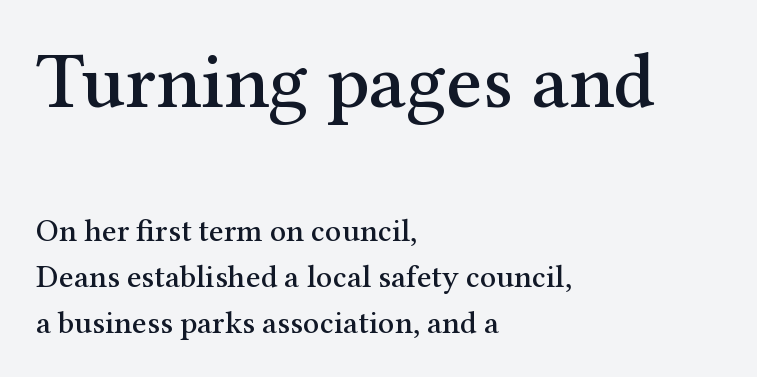
The image shows 79 px serif type, upright; set left-aligned, normal line spacing (1.43x), normal letter spacing, not underlined; the first (top) block is 2.47x larger; medium stroke contrast and a medium x-height.
